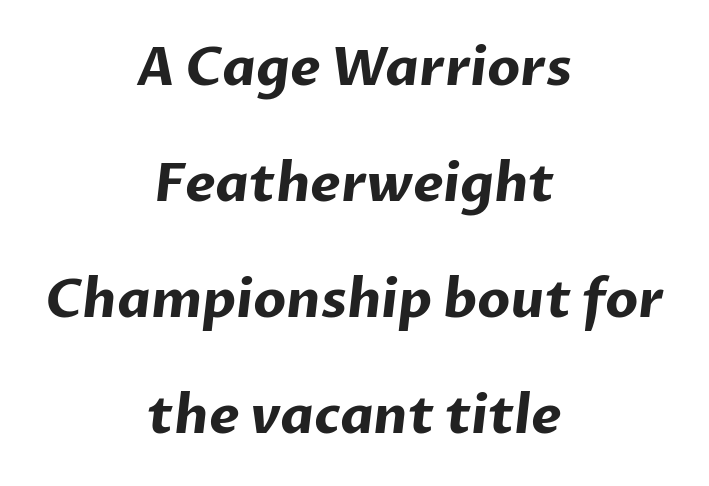
Q: Is the text bold? A: Yes.
Q: Is the typeface a serif or a sans-serif typeface? A: Sans-serif.
Q: Is the text underlined? A: No.
Q: How is the paragraph aligned? A: Centered.
Q: Is the spacing between letters normal or unusually wide? A: Normal.
Q: Is the spacing between lines tight, normal or loose? A: Loose.
Q: Width (condensed, normal, or wide)? A: Normal.
Q: Stroke contrast? A: Low.
Q: x-height? A: Medium.
Q: Monospaced? A: No.
